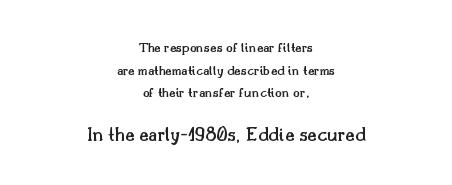
Weight: semibold (demi). Size hierarchy here favors the trailing block over the leading one. This is the regular roman posture of the typeface. Short and long lines alike share a common midpoint. Reading down the column, the eye jumps a familiar distance to each next line. Type without underlining.
